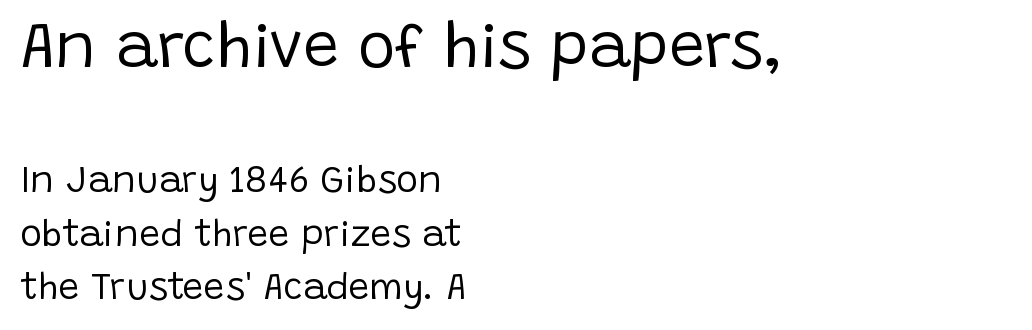
Observe the absence of serifs on each vertical stroke in this sample. Compare the two chunks: the upper has the greater cap height. Here the designer chose a conventional face with non-uniform glyph widths. In CSS terms this would be text-align: left. Think standard paragraph weight, or any step lighter than that.
